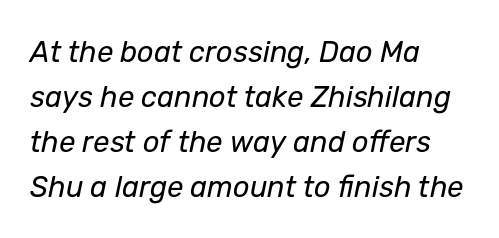
The image shows 29 px regular-weight type, italic (leaning right); set left-aligned, normal line spacing (1.55x), normal letter spacing, not underlined; low stroke contrast and a medium x-height.
